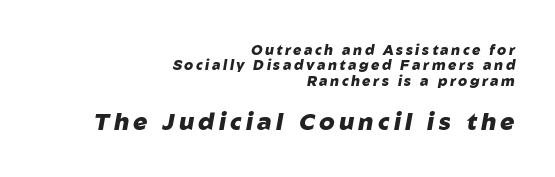
{"italic": "yes", "lean": "right", "slant_degrees": 10, "bold": "yes", "underline": "no", "align": "right", "line_spacing": "tight", "line_spacing_ratio": 1.1, "larger_block": "second", "size_ratio": 1.71, "glyph_px": 24}
